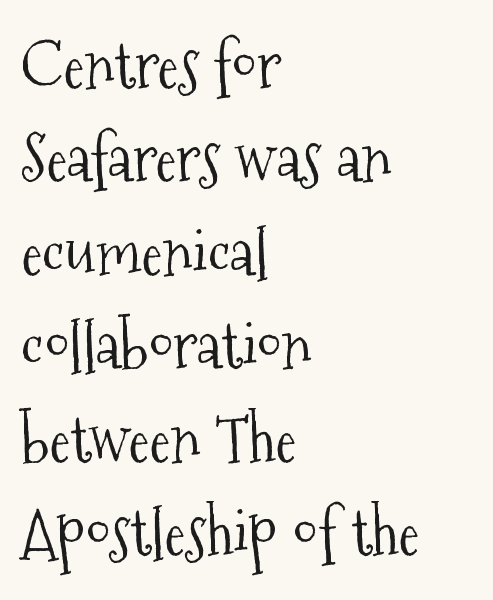
{"serif": "yes", "italic": "no", "bold": "no", "weight": "light", "width": "condensed", "stroke_contrast": "medium", "x_height": "medium", "monospaced": "no", "underline": "no", "align": "left", "line_spacing": "normal", "line_spacing_ratio": 1.46, "letter_spacing": "normal", "letter_spacing_em": 0.0, "glyph_px": 64}
